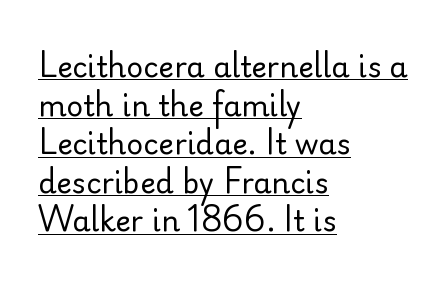
{"serif": "no", "italic": "no", "bold": "no", "weight": "regular", "width": "normal", "stroke_contrast": "low", "x_height": "small", "monospaced": "no", "underline": "yes", "align": "left", "line_spacing": "normal", "line_spacing_ratio": 1.33, "letter_spacing": "normal", "letter_spacing_em": 0.0, "glyph_px": 29}
